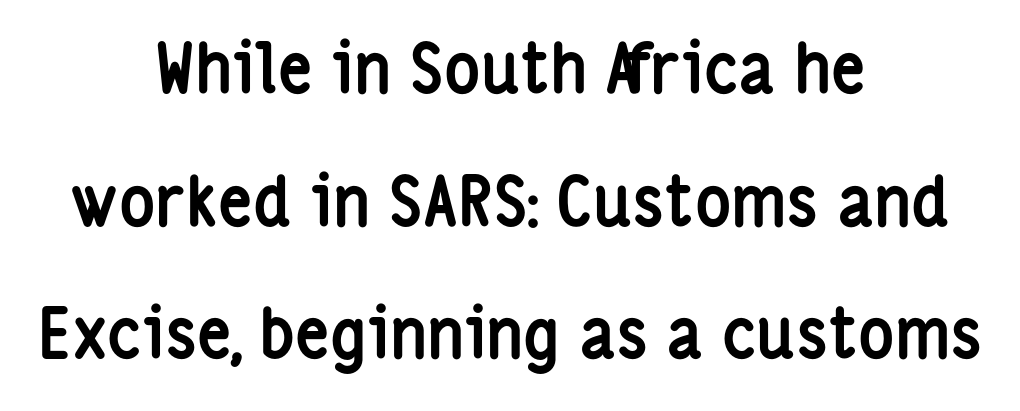
The image shows 68 px semibold, condensed sans-serif type, upright; set centered, loose line spacing (1.95x), normal letter spacing, not underlined; low stroke contrast and a medium x-height.
